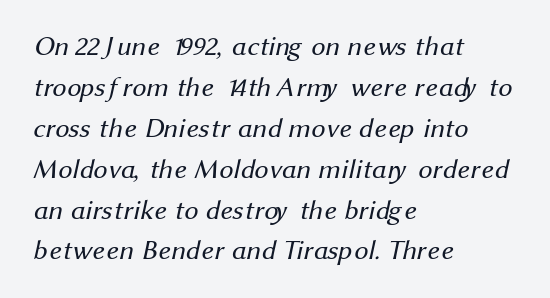
{"serif": "no", "bold": "no", "weight": "regular", "width": "normal", "stroke_contrast": "medium", "x_height": "medium", "monospaced": "no", "underline": "no", "align": "left", "line_spacing": "normal", "line_spacing_ratio": 1.46, "letter_spacing": "normal", "letter_spacing_em": 0.0, "glyph_px": 28}
